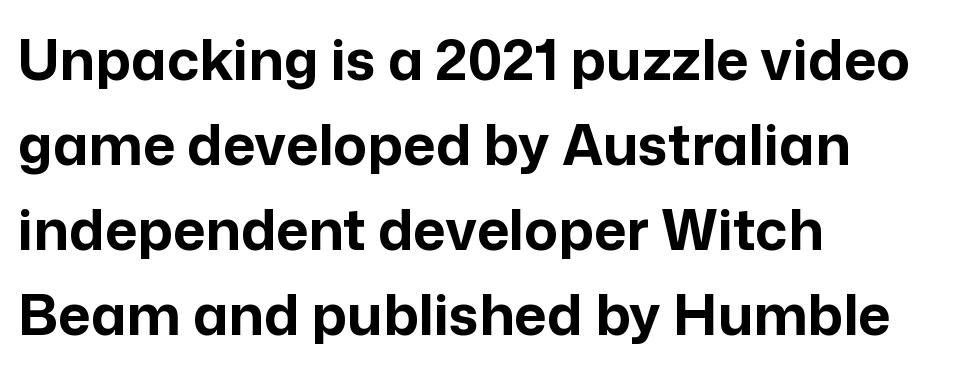
The strip under each line holds only bare page. Default kerning and tracking; the words read as compact shapes. Upright lettering throughout. I'd call this a sans setting — the letters go barefoot. The passage shown is emphatically bold.
